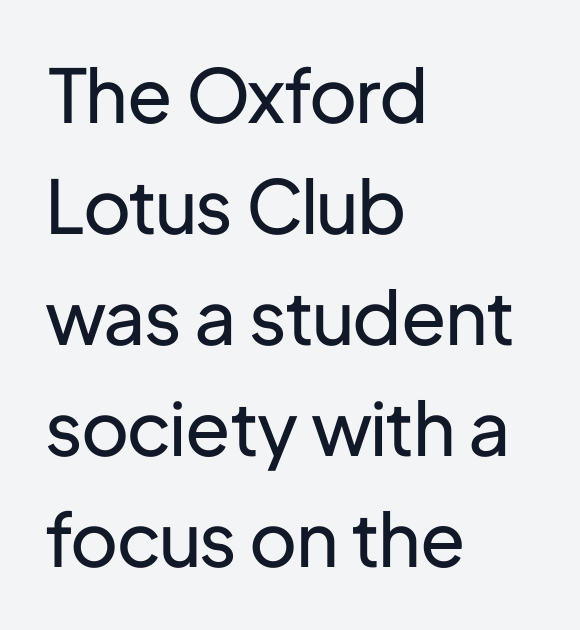
{"serif": "no", "italic": "no", "bold": "no", "weight": "regular", "width": "normal", "stroke_contrast": "low", "x_height": "medium", "monospaced": "no", "underline": "no", "align": "left", "line_spacing": "normal", "line_spacing_ratio": 1.5, "letter_spacing": "normal", "letter_spacing_em": 0.0, "glyph_px": 74}
